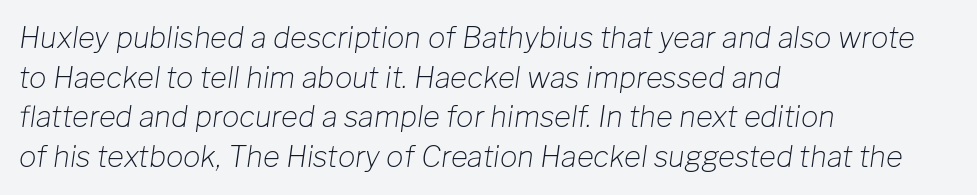
Nobody touched the tracking dial on this one. A light-to-regular cut is what we see here. You could not count columns in this text — the font is proportionally spaced. Interline gaps are of average width in this sample. Plain, unruled lines of type.
